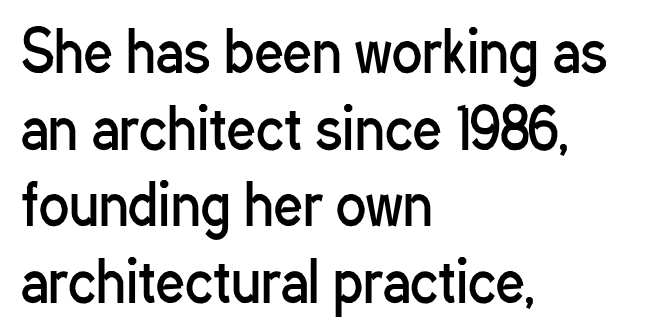
Nobody drew a line under any word here. Regular leading. Rendered with straight, roman letterforms. Think standard paragraph weight, or any step lighter than that.
